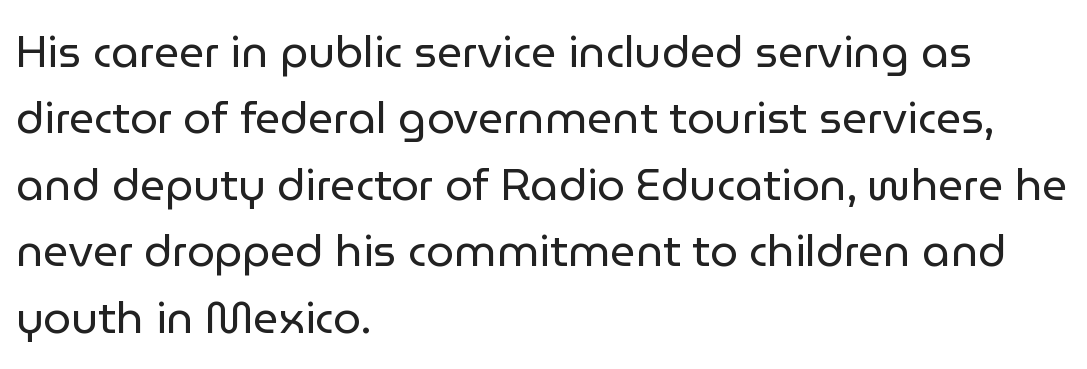
Weight: in the light-to-regular range. A student would call this left alignment; a typographer would say flush left, rag right. Is this a fixed-width face? No — the glyphs have proportional, varying widths. The line texture is even and compact thanks to regular tracking.
